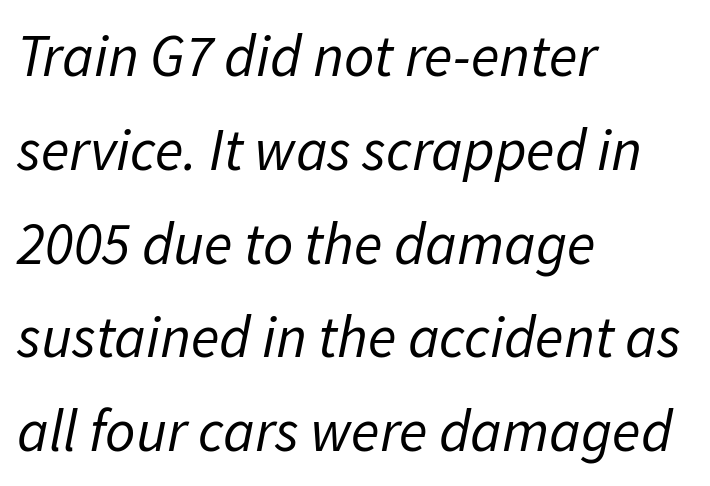
Q: Is the text bold? A: No.
Q: Is the text italic (slanted)? A: Yes, it leans right by about 11 degrees.
Q: Is the text underlined? A: No.
Q: How is the paragraph aligned? A: Left-aligned.
Q: Is the spacing between letters normal or unusually wide? A: Normal.
Q: Is the spacing between lines tight, normal or loose? A: Normal.
Q: Width (condensed, normal, or wide)? A: Normal.
Q: Stroke contrast? A: Low.
Q: x-height? A: Medium.
Q: Monospaced? A: No.
